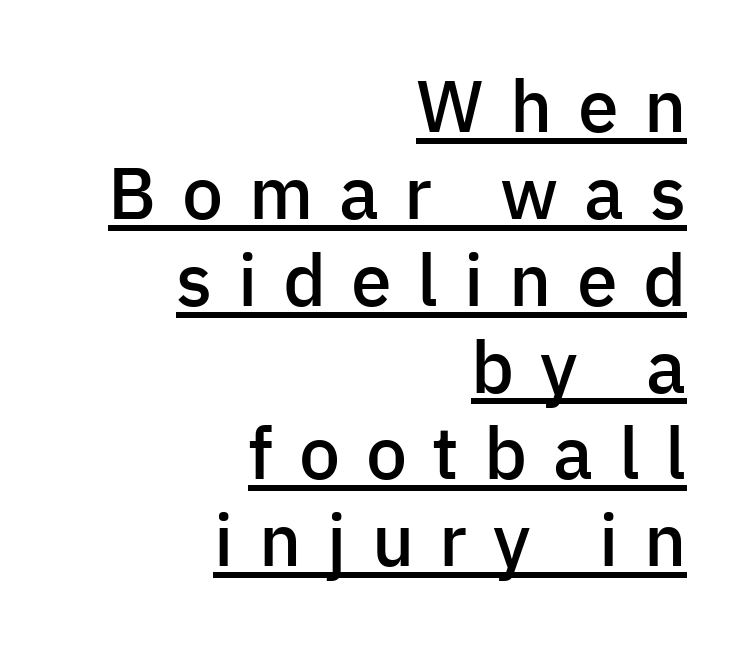
{"serif": "no", "italic": "no", "bold": "semi", "weight": "semibold", "width": "normal", "stroke_contrast": "low", "x_height": "medium", "monospaced": "no", "underline": "yes", "align": "right", "line_spacing_ratio": 1.19, "letter_spacing": "wide", "letter_spacing_em": 0.35, "glyph_px": 73}
